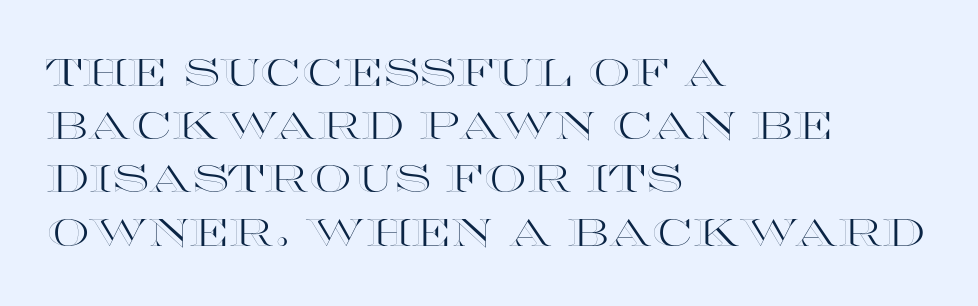
Q: Is the text italic (slanted)? A: No, it is upright.
Q: Is the text underlined? A: No.
Q: How is the paragraph aligned? A: Left-aligned.
Q: Is the spacing between letters normal or unusually wide? A: Normal.
Q: Is the spacing between lines tight, normal or loose? A: Normal.
Q: Width (condensed, normal, or wide)? A: Wide.
Q: x-height? A: Large.
Q: Monospaced? A: No.
